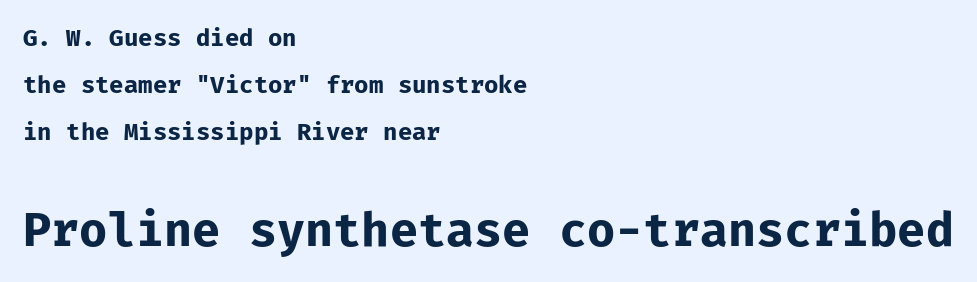
Q: Is the text bold? A: Yes.
Q: Is the text italic (slanted)? A: No, it is upright.
Q: Is the typeface a serif or a sans-serif typeface? A: Sans-serif.
Q: Is the text underlined? A: No.
Q: How is the paragraph aligned? A: Left-aligned.
Q: Is the spacing between letters normal or unusually wide? A: Normal.
Q: Is the spacing between lines tight, normal or loose? A: Loose.
Q: Which block of text is set in a larger size, the first (top) or the second (bottom)? A: The second (bottom) one.
Q: Width (condensed, normal, or wide)? A: Normal.
Q: Stroke contrast? A: Low.
Q: x-height? A: Medium.
Q: Monospaced? A: Yes.
